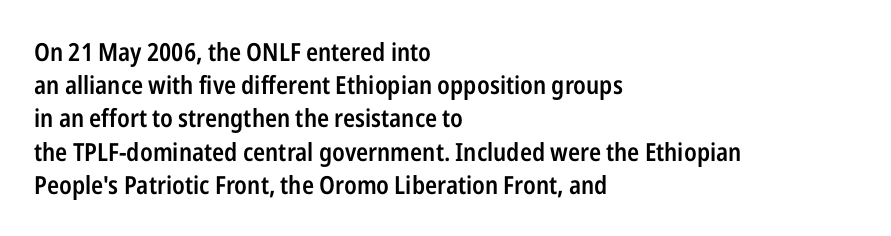
The image shows 25 px text type, upright; set left-aligned, normal line spacing (1.33x), normal letter spacing, not underlined.
